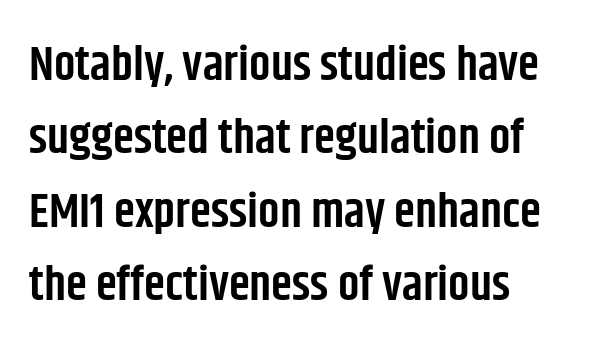
The image shows 48 px semibold, condensed sans-serif type, upright; set left-aligned, normal line spacing (1.53x), normal letter spacing, not underlined; low stroke contrast and a large x-height.
